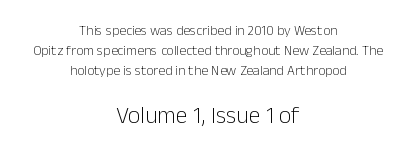
The space directly below the letters is spotless. Line spacing here is normal. The more generous point size was reserved for the lower chunk. The weight would be labelled regular, book, light, or lighter still.
